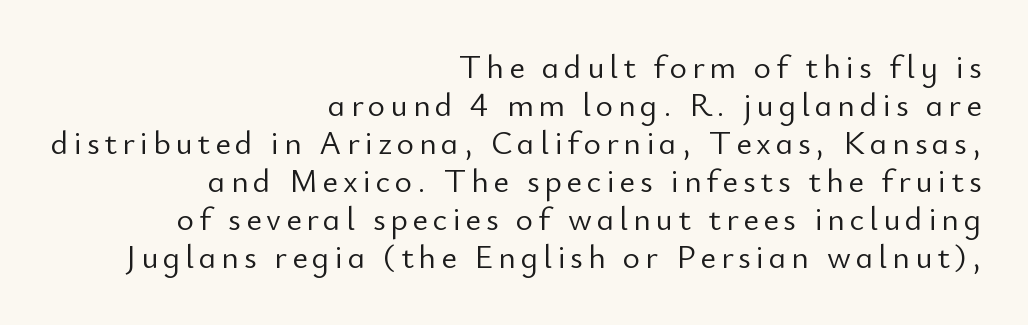
The setting favours the right margin, as signatures and pull-quotes sometimes do. These glyphs show unthickened strokes, regular width or finer. Each new line begins almost immediately beneath the previous one. It's the straight-up-and-down kind of type. This is sans-serif lettering, the kind often seen on screens and signage.
